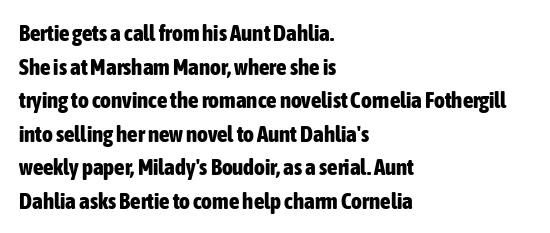
Each line starts at the same left margin while the right side varies. One glance says typical: line gaps are just what's usual. Nope, not italic — everything's standing straight. Plenty of ink on the page — the face is bold.
